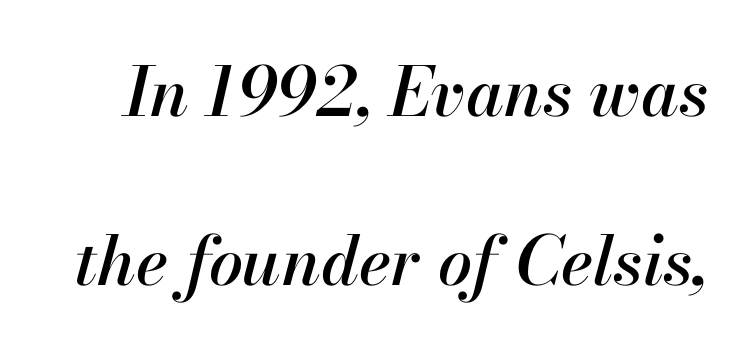
Observe the lean: these are italic letterforms. The passage shown has conventional tracking throughout. Lines of text with bare space underneath. Is this a fixed-width face? No — the glyphs have proportional, varying widths.
